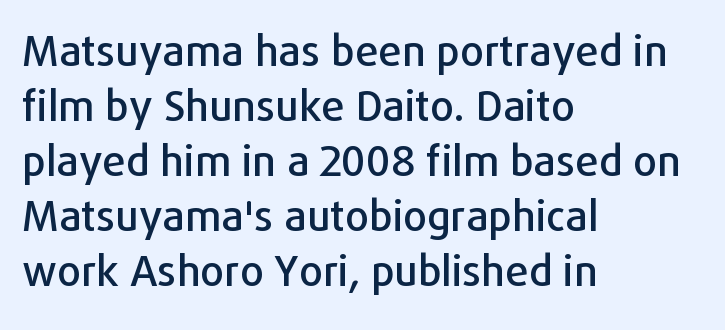
There is no visible air inserted between adjacent glyphs. Stroke terminals: plain, sans-serif. Vertically, the passage feels balanced, rows spaced as you'd expect. A typesetter would call this proportional, since set widths differ per character. The type sits square on the baseline with zero lean.
